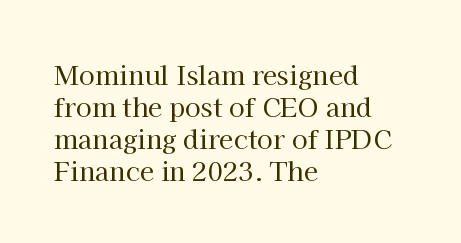
The passage shown is not underscored anywhere. Words appear dense and cohesive because spacing is normal. Alignment: flush left. Unlike italic type, these characters show no tilt at all.
